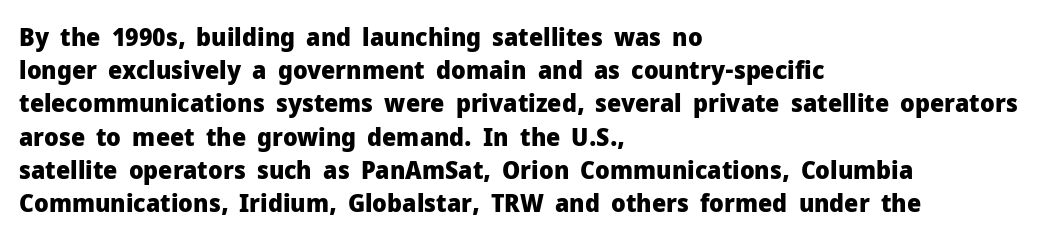
One-word summary of the alignment: left. Compared with an ordinary text face, these strokes are far heavier — a full bold. Interline gaps are of average width in this sample. Letter spacing: default. The baseline area is clear. The letters stand upright; this is a roman face.
